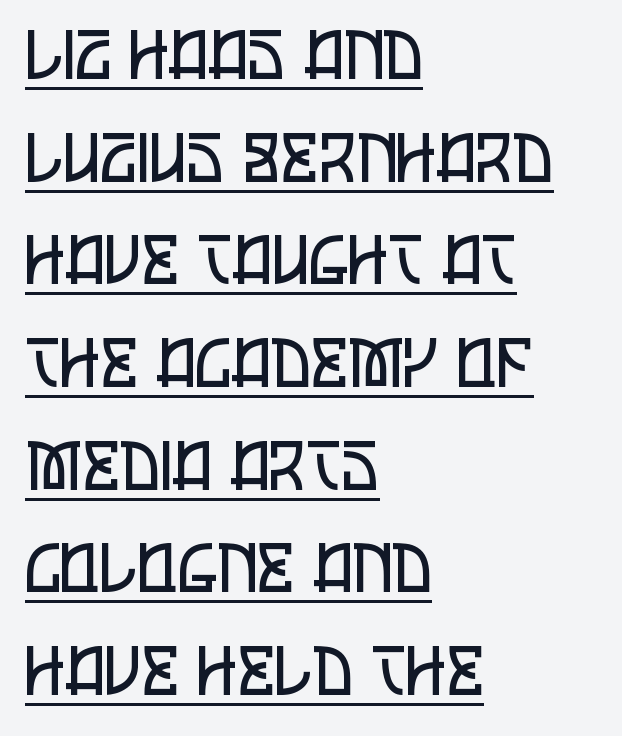
{"serif": "no", "italic": "no", "bold": "no", "weight": "regular", "width": "condensed", "stroke_contrast": "low", "x_height": "large", "monospaced": "no", "underline": "yes", "align": "left", "line_spacing": "normal", "line_spacing_ratio": 1.51, "letter_spacing": "normal", "letter_spacing_em": 0.0, "glyph_px": 68}
